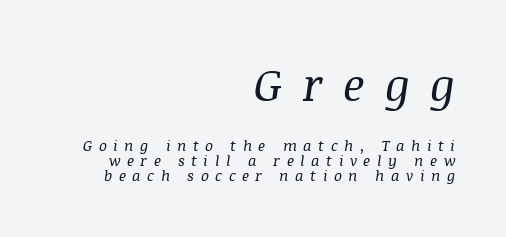
This rendering features lettering with no underline. Heaviness? Minimal to ordinary, like unemphasized prose. This is oblique type, the kind used for emphasis or titles. Compared with typical body copy, the letter spacing here is much looser.
